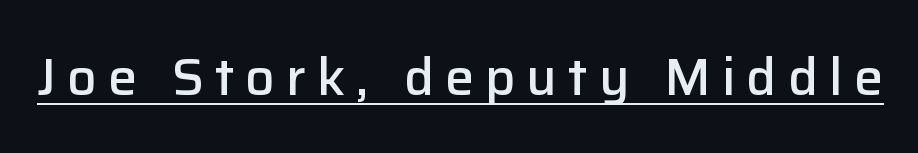
{"serif": "no", "italic": "no", "bold": "semi", "weight": "semibold", "width": "normal", "stroke_contrast": "low", "x_height": "medium", "monospaced": "no", "underline": "yes", "letter_spacing": "wide", "letter_spacing_em": 0.21, "glyph_px": 52}
